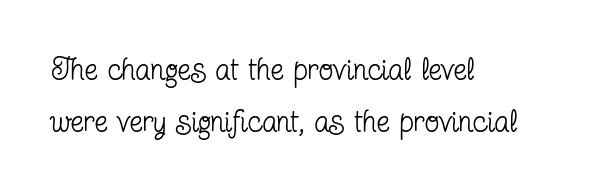
The image shows 30 px regular-weight, condensed serif type, upright; set left-aligned, line spacing 1.74x, normal letter spacing, not underlined; low stroke contrast and a medium x-height.
